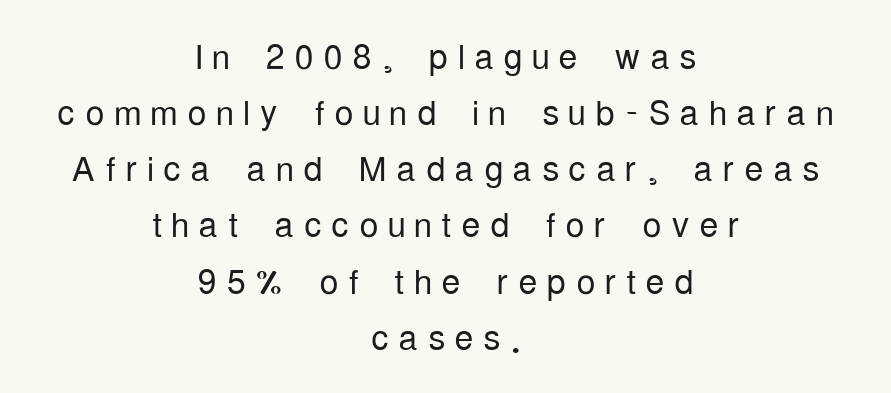
The image shows 48 px light, condensed sans-serif type, upright; set centered, line spacing 1.17x, not underlined; low stroke contrast and a medium x-height.
